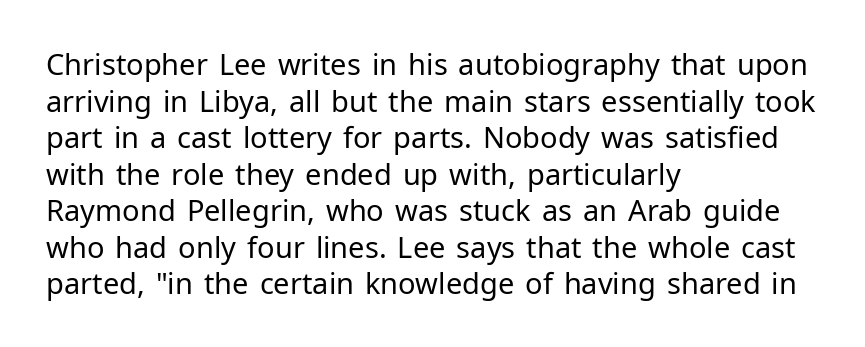
The letters advance in unequal steps, a hallmark of proportional type. The string is rendered with underlining switched off. The axis of the letterforms is exactly vertical. Honestly, the letter spacing is just normal — you wouldn't notice it. No chunkiness to these letters — they're not bold. The rendering uses a moderate line-height, typical for paragraphs.
